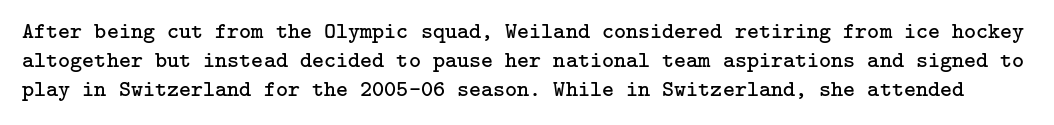
Q: Is the text bold? A: No.
Q: Is the text italic (slanted)? A: No, it is upright.
Q: Is the text underlined? A: No.
Q: Is the spacing between letters normal or unusually wide? A: Normal.
Q: Is the spacing between lines tight, normal or loose? A: Normal.
